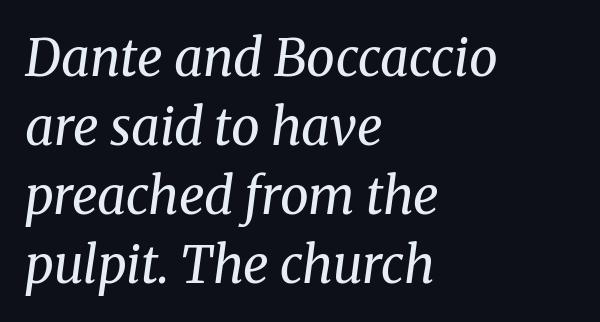
{"serif": "yes", "italic": "yes", "lean": "right", "slant_degrees": 8, "bold": "no", "weight": "regular", "width": "normal", "stroke_contrast": "medium", "x_height": "medium", "monospaced": "no", "underline": "no", "align": "left", "line_spacing": "normal", "line_spacing_ratio": 1.35, "letter_spacing": "normal", "letter_spacing_em": 0.0, "glyph_px": 51}
